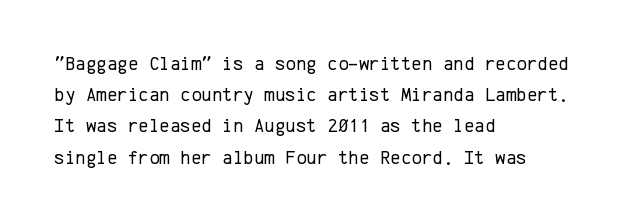
{"italic": "no", "bold": "no", "underline": "no", "align": "left", "line_spacing": "normal", "line_spacing_ratio": 1.56, "letter_spacing": "normal", "letter_spacing_em": 0.0, "glyph_px": 20}
